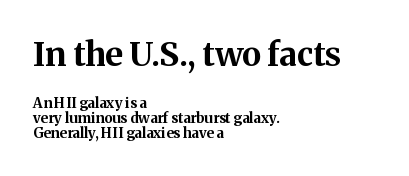
Q: Is the text bold? A: Yes.
Q: Is the text italic (slanted)? A: No, it is upright.
Q: Is the typeface a serif or a sans-serif typeface? A: Serif.
Q: Is the text underlined? A: No.
Q: How is the paragraph aligned? A: Left-aligned.
Q: Is the spacing between letters normal or unusually wide? A: Normal.
Q: Is the spacing between lines tight, normal or loose? A: Tight.
Q: Which block of text is set in a larger size, the first (top) or the second (bottom)? A: The first (top) one.
Q: Width (condensed, normal, or wide)? A: Normal.
Q: Stroke contrast? A: Medium.
Q: x-height? A: Medium.
Q: Monospaced? A: No.
